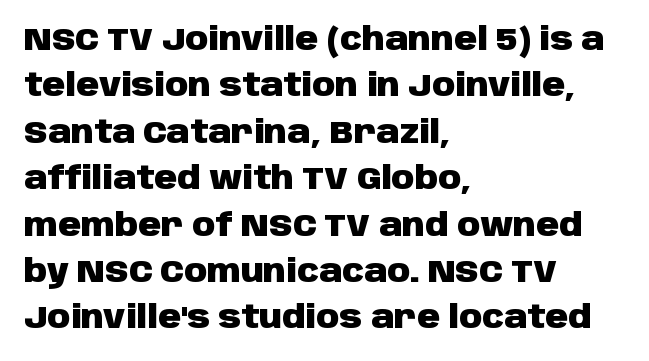
Q: Is the text bold? A: Yes.
Q: Is the text italic (slanted)? A: No, it is upright.
Q: Is the typeface a serif or a sans-serif typeface? A: Sans-serif.
Q: Is the text underlined? A: No.
Q: How is the paragraph aligned? A: Left-aligned.
Q: Is the spacing between letters normal or unusually wide? A: Normal.
Q: Is the spacing between lines tight, normal or loose? A: Normal.
Q: Width (condensed, normal, or wide)? A: Normal.
Q: Stroke contrast? A: Low.
Q: x-height? A: Large.
Q: Monospaced? A: No.
